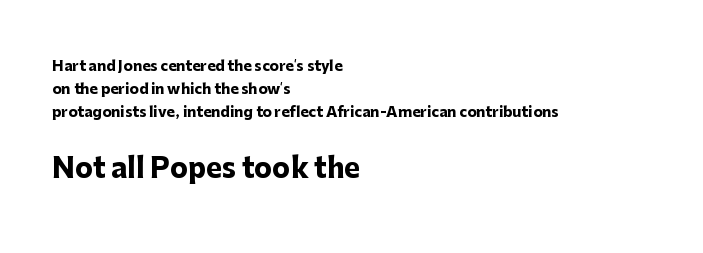
Unmarked baselines from the first word to the last. One glance says typical: line gaps are just what's usual. A typesetter would call this zero additional tracking. Notice how thick the strokes are: this is what a full bold looks like.
